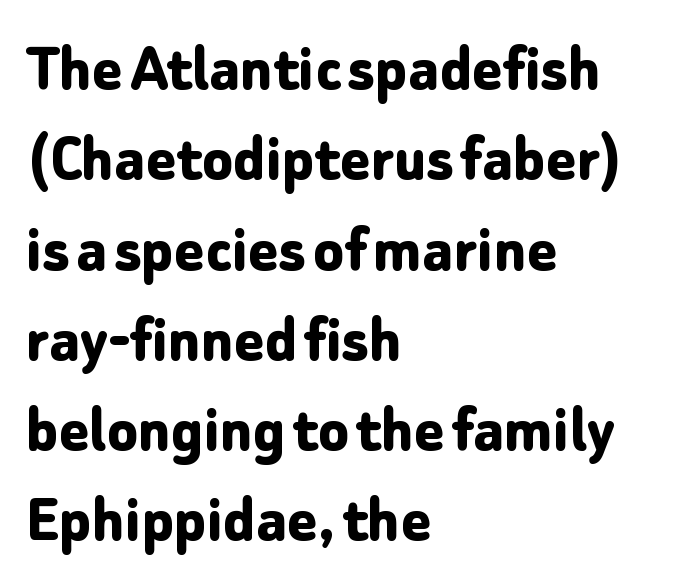
The image shows 70 px bold sans-serif type, upright; set left-aligned, normal line spacing (1.29x), normal letter spacing, not underlined; low stroke contrast and a medium x-height.
